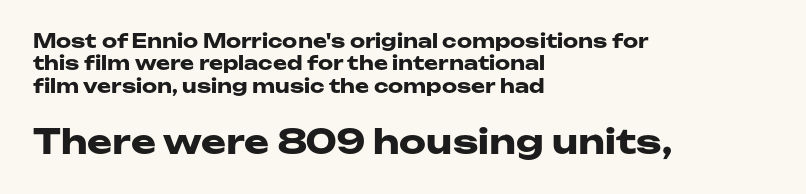
The image shows 34 px heavy, wide sans-serif type, upright; set left-aligned, line spacing 1.18x, normal letter spacing, not underlined; the second (bottom) block is 1.79x larger; low stroke contrast and a medium x-height.
